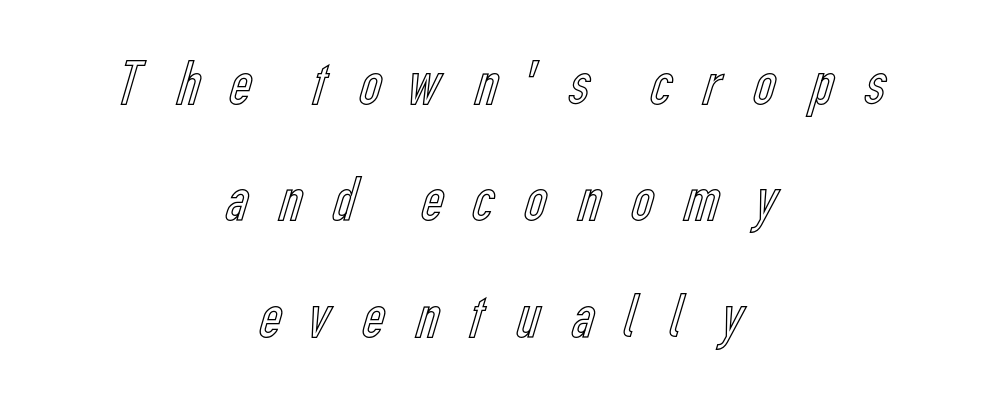
The image shows 64 px condensed type; set centered, line spacing 1.82x, unusually wide letter spacing (+0.37 em), not underlined; a medium x-height.
